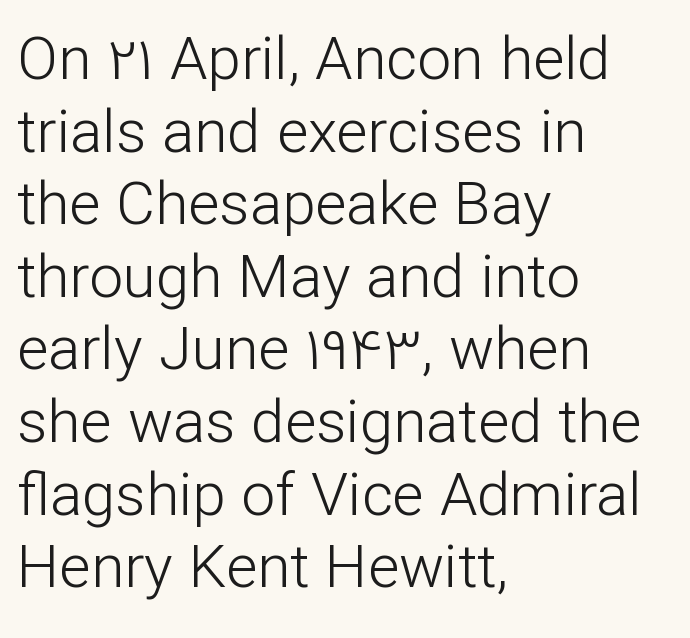
The image shows 60 px light sans-serif type, upright; set left-aligned, line spacing 1.21x, normal letter spacing, not underlined; low stroke contrast and a medium x-height.
